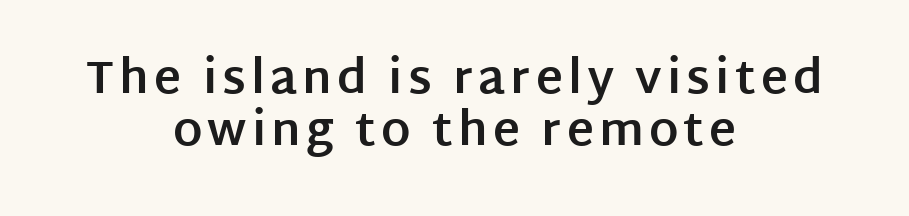
The image shows 46 px bold sans-serif type, upright; set centered, tight line spacing (1.12x), not underlined; low stroke contrast and a large x-height.
